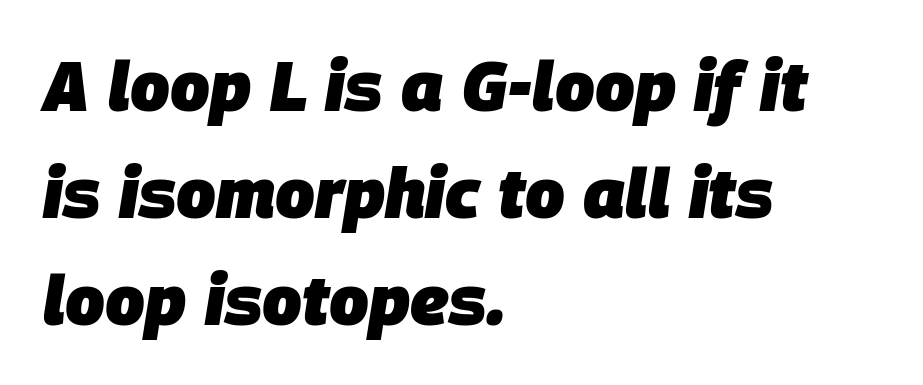
The image shows 70 px heavy type, italic (leaning right); set left-aligned, normal line spacing (1.53x), normal letter spacing, not underlined; low stroke contrast and a large x-height.
